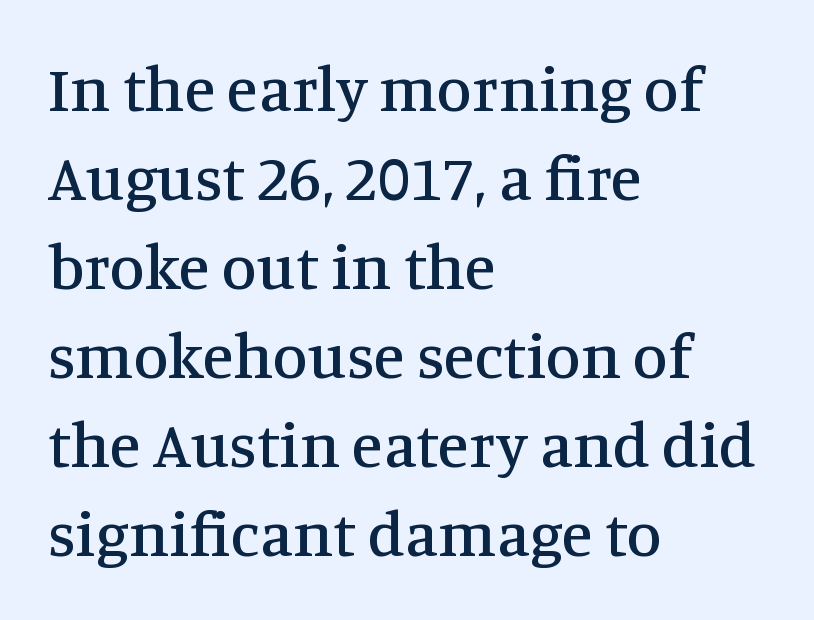
The glyphs in this specimen are seriffed. Varying glyph widths throughout — classic text-font behaviour. Every character sits straight up, as roman type does. Short and long lines alike share a common starting point at left. Words float on clear page, feet unadorned. The rows are spaced the way most documents space them.
